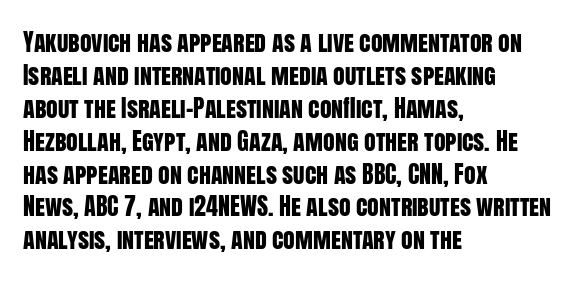
The type sits square on the baseline with zero lean. Students, observe: this is what conventionally led text looks like. Notice how the passage keeps a crisp vertical edge on the left only. Lines of text with bare space underneath.
